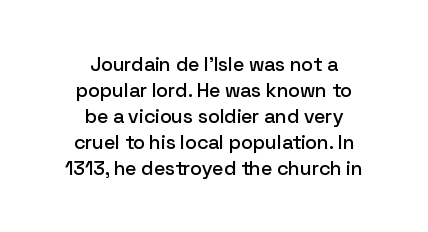
{"italic": "no", "underline": "no", "align": "center", "line_spacing": "normal", "line_spacing_ratio": 1.3, "letter_spacing": "normal", "letter_spacing_em": 0.0, "glyph_px": 20}
